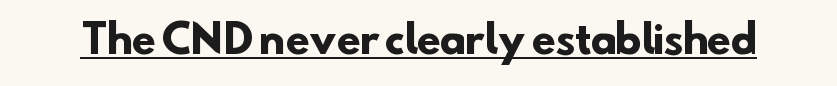
Q: Is the text bold? A: Yes.
Q: Is the typeface a serif or a sans-serif typeface? A: Sans-serif.
Q: Is the text underlined? A: Yes.
Q: Is the spacing between letters normal or unusually wide? A: Normal.
Q: Width (condensed, normal, or wide)? A: Normal.
Q: Stroke contrast? A: Low.
Q: x-height? A: Small.
Q: Monospaced? A: No.
